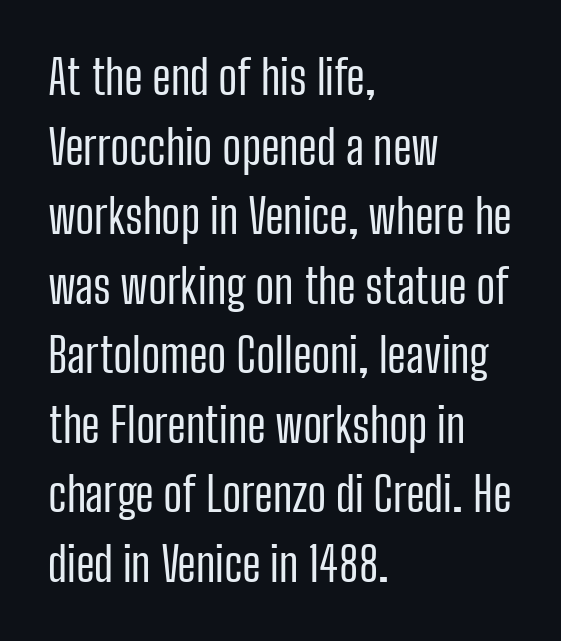
Q: Is the text bold? A: No.
Q: Is the text italic (slanted)? A: No, it is upright.
Q: Is the typeface a serif or a sans-serif typeface? A: Sans-serif.
Q: Is the text underlined? A: No.
Q: How is the paragraph aligned? A: Left-aligned.
Q: Is the spacing between letters normal or unusually wide? A: Normal.
Q: Is the spacing between lines tight, normal or loose? A: Normal.
Q: Width (condensed, normal, or wide)? A: Condensed.
Q: Stroke contrast? A: Low.
Q: x-height? A: Medium.
Q: Monospaced? A: No.
